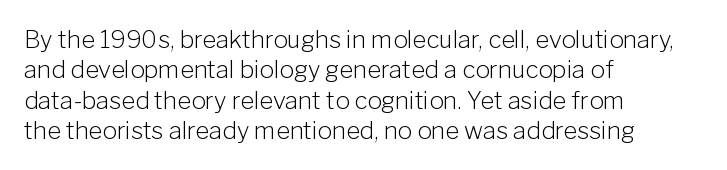
{"italic": "no", "bold": "no", "underline": "no", "align": "left", "line_spacing": "normal", "line_spacing_ratio": 1.27, "letter_spacing": "normal", "letter_spacing_em": 0.0, "glyph_px": 24}
